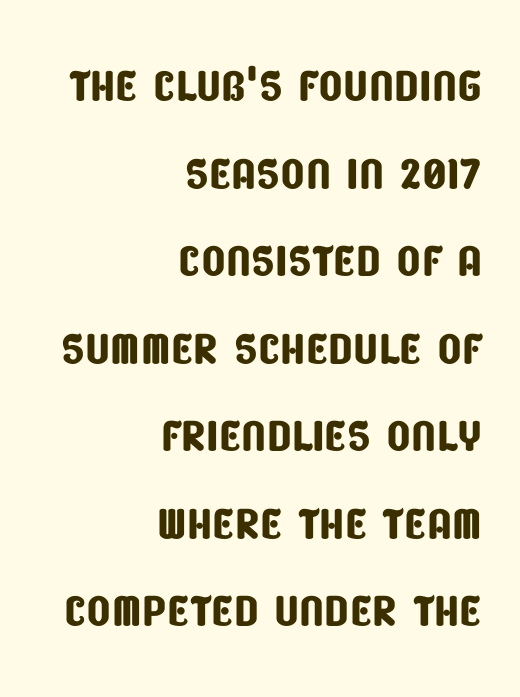
A typesetter would call this proportional, since set widths differ per character. A typesetter would label this face a sans. The paragraph has a hard right edge and a soft left edge. Students, note that the glyphs here touch the page at normal intervals.
